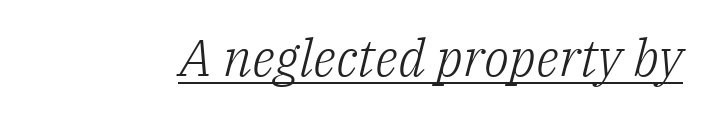
Q: Is the text bold? A: No.
Q: Is the text italic (slanted)? A: Yes, it leans right by about 14 degrees.
Q: Is the typeface a serif or a sans-serif typeface? A: Serif.
Q: Is the text underlined? A: Yes.
Q: Is the spacing between letters normal or unusually wide? A: Normal.
Q: Width (condensed, normal, or wide)? A: Normal.
Q: Stroke contrast? A: Low.
Q: x-height? A: Medium.
Q: Monospaced? A: No.
